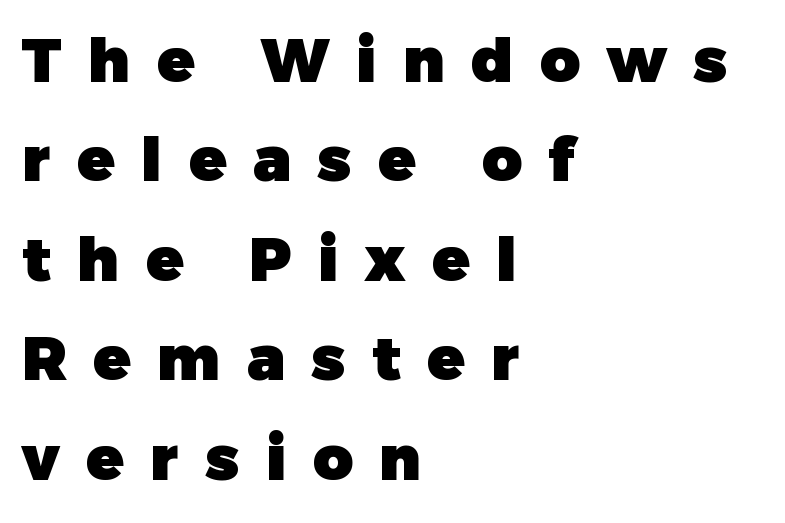
The image shows 61 px heavy sans-serif type, upright; set left-aligned, normal line spacing (1.63x), unusually wide letter spacing (+0.44 em), not underlined; low stroke contrast and a medium x-height.
